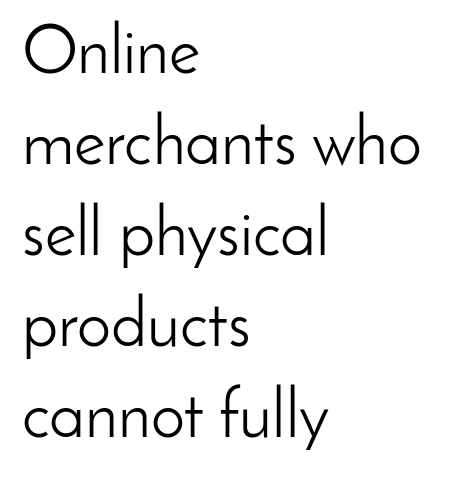
Line spacing here is normal. The string is rendered with underlining switched off. Standard letterfit; no display-style spreading of the glyphs. This rendering employs a face without finishing strokes, i.e., a sans-serif.
